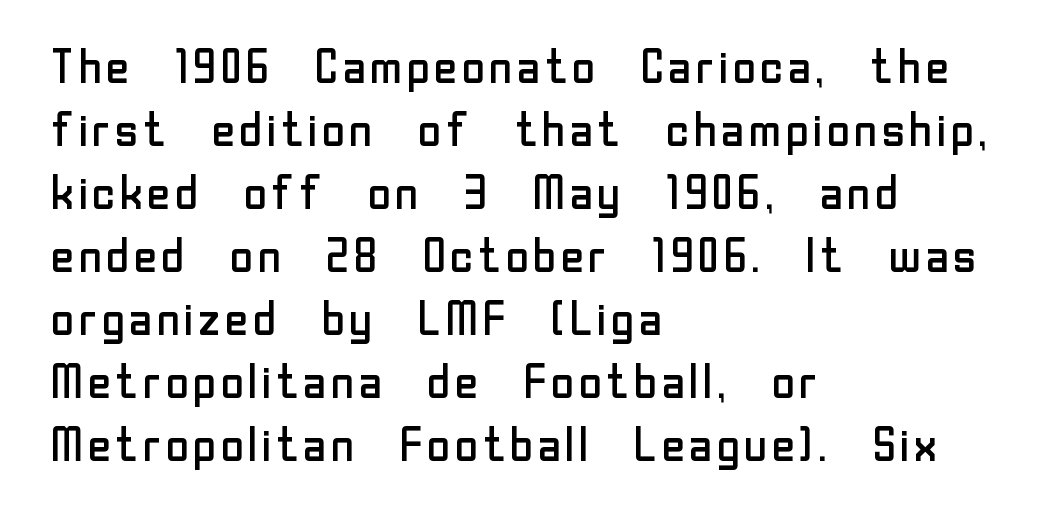
The typeface has the unassuming heft of standard copy or less. Horizontal bands of white between lines are of average thickness. This sample uses plain, unmodified letter spacing. Every row of glyphs begins at an identical x-position on the left.
